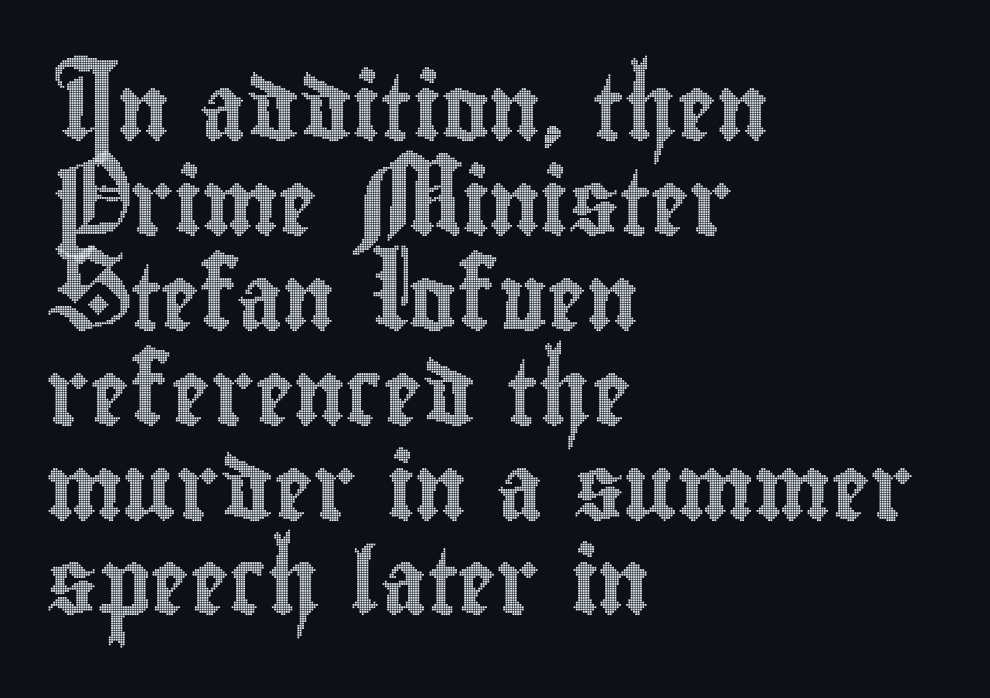
Q: Is the text italic (slanted)? A: No, it is upright.
Q: Is the text underlined? A: No.
Q: How is the paragraph aligned? A: Left-aligned.
Q: Is the spacing between letters normal or unusually wide? A: Normal.
Q: Is the spacing between lines tight, normal or loose? A: Normal.
Q: Width (condensed, normal, or wide)? A: Condensed.
Q: x-height? A: Small.
Q: Monospaced? A: No.
